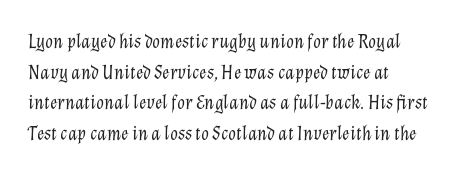
The image shows 20 px text type, italic (leaning right); set left-aligned, normal line spacing (1.53x), normal letter spacing, not underlined.
